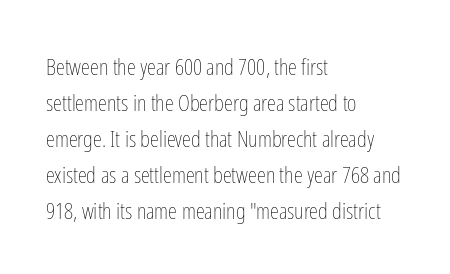
The foot of each line stays bare and open. It's the straight-up-and-down kind of type. The gaps between neighbouring characters are ordinary and unremarkable. A normal amount of white space separates one row of letters from the next. Typeset ragged right — the left edge is the straight one. Is the stroke heavy? The answer is a plain regular-or-lighter.
